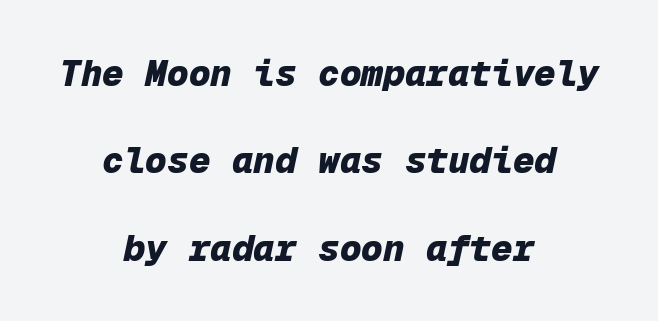
The image shows 36 px heavy type, italic (leaning right), monospaced; set centered, loose line spacing (2.43x), normal letter spacing, not underlined; low stroke contrast and a medium x-height.
